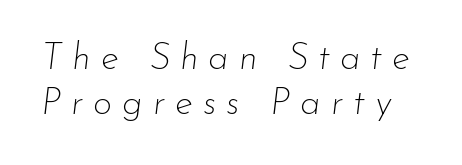
The image shows 37 px thin type, italic (leaning right); set line spacing 1.21x, unusually wide letter spacing (+0.27 em), not underlined; low stroke contrast and a small x-height.
